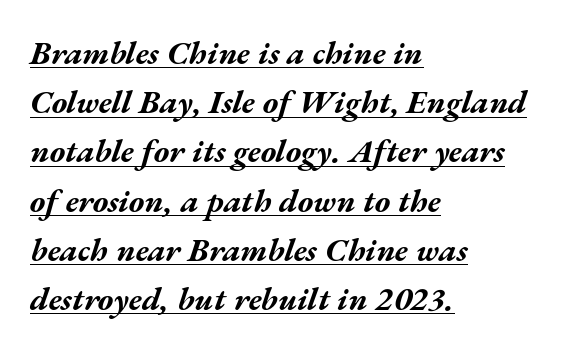
The image shows 33 px bold, wide type, italic (leaning right); set left-aligned, normal line spacing (1.49x), normal letter spacing, underlined; medium stroke contrast and a medium x-height.
